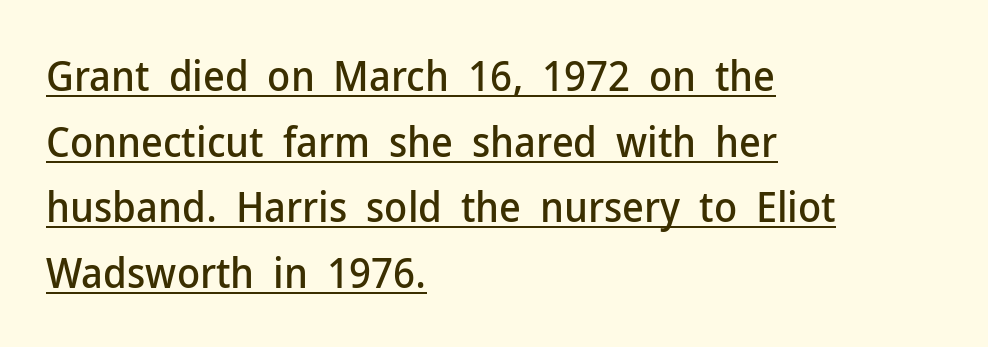
{"serif": "no", "italic": "no", "width": "normal", "stroke_contrast": "low", "x_height": "medium", "monospaced": "no", "underline": "yes", "align": "left", "line_spacing": "normal", "line_spacing_ratio": 1.56, "letter_spacing": "normal", "letter_spacing_em": 0.0, "glyph_px": 42}
